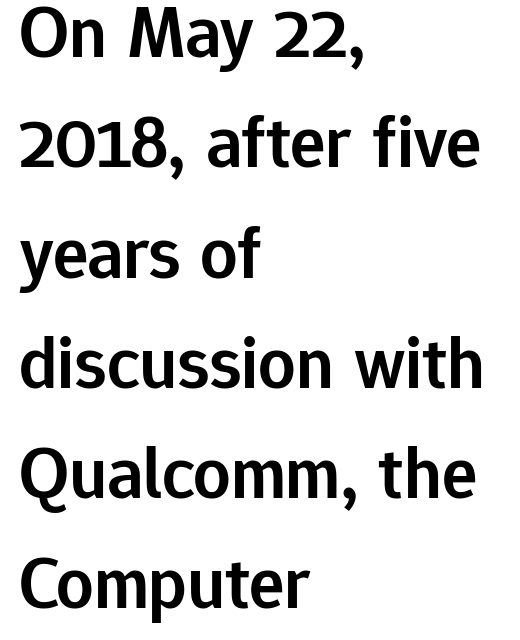
Q: Is the text bold? A: Semi-bold.
Q: Is the text italic (slanted)? A: No, it is upright.
Q: Is the typeface a serif or a sans-serif typeface? A: Sans-serif.
Q: Is the text underlined? A: No.
Q: How is the paragraph aligned? A: Left-aligned.
Q: Is the spacing between letters normal or unusually wide? A: Normal.
Q: Is the spacing between lines tight, normal or loose? A: Normal.
Q: Width (condensed, normal, or wide)? A: Normal.
Q: Stroke contrast? A: Low.
Q: x-height? A: Medium.
Q: Monospaced? A: No.
